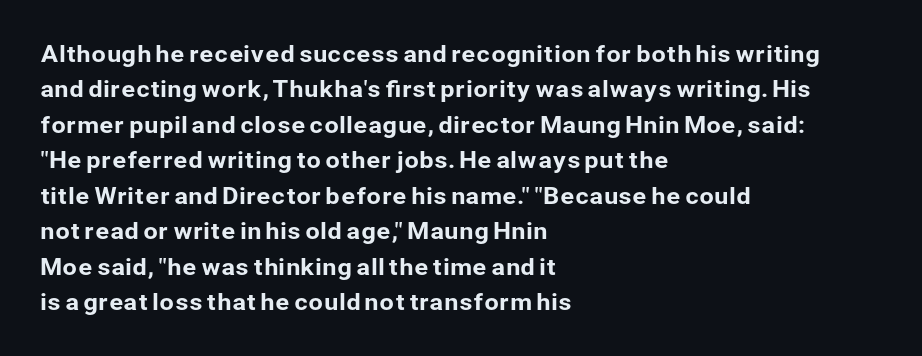
Nope, not italic — everything's standing straight. Words appear dense and cohesive because spacing is normal. The baseline area is clear. These lines sit exactly where default settings would place them. The compositor pushed each line to the left boundary.
